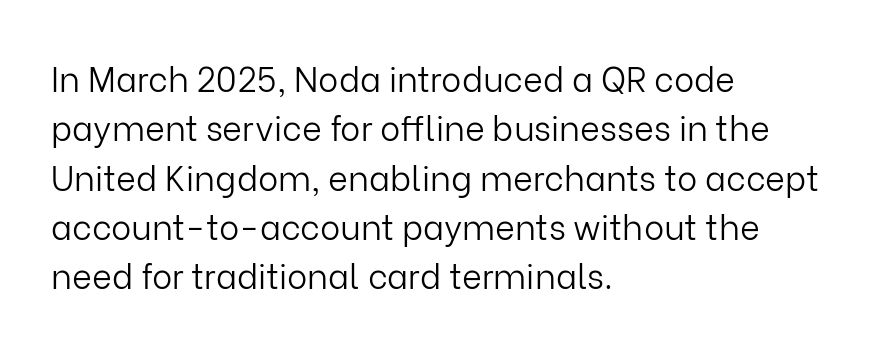
{"serif": "no", "italic": "no", "bold": "no", "weight": "light", "width": "normal", "stroke_contrast": "low", "x_height": "medium", "monospaced": "no", "underline": "no", "align": "left", "line_spacing": "normal", "line_spacing_ratio": 1.45, "letter_spacing": "normal", "letter_spacing_em": 0.0, "glyph_px": 34}
